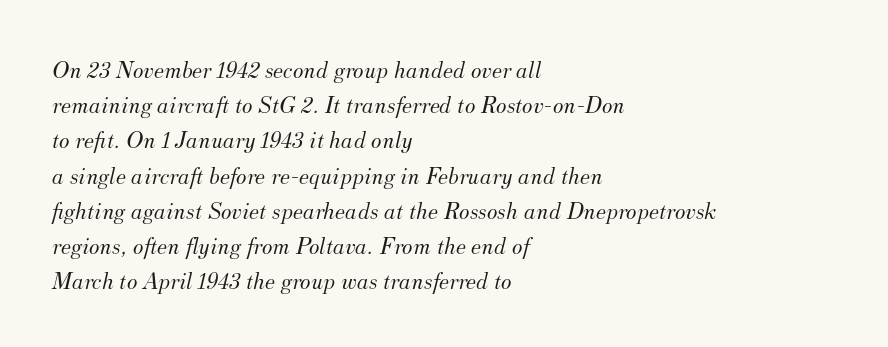
The image shows 25 px text type, italic (leaning right); set left-aligned, normal line spacing (1.41x), normal letter spacing, not underlined.
